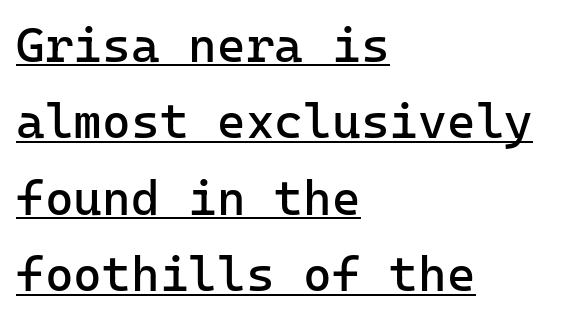
The image shows 49 px regular-weight sans-serif type, upright, monospaced; set left-aligned, normal line spacing (1.56x), normal letter spacing, underlined; low stroke contrast and a medium x-height.
